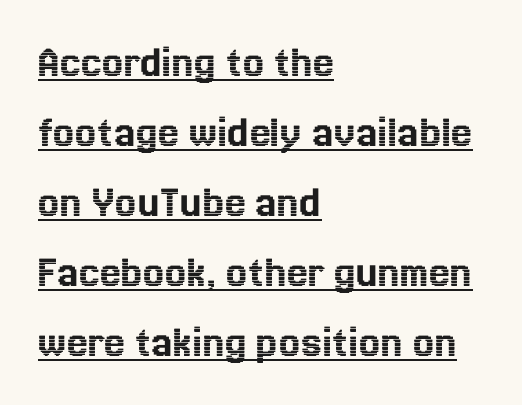
{"italic": "no", "width": "normal", "x_height": "medium", "monospaced": "no", "underline": "yes", "align": "left", "line_spacing": "normal", "line_spacing_ratio": 1.49, "letter_spacing": "normal", "letter_spacing_em": 0.0, "glyph_px": 47}
